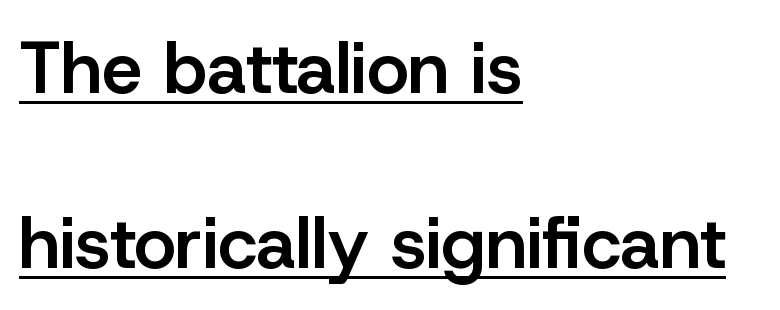
The line-height multiplier appears high, well above default. If you drew a line through each stem, it would be perfectly vertical. Teacher's note: observe the even left margin — that is flush-left alignment. The passage shown is typeset with a sans-serif family. A typesetter would call this zero additional tracking. The passage shown is semibold, sitting just below true bold.
